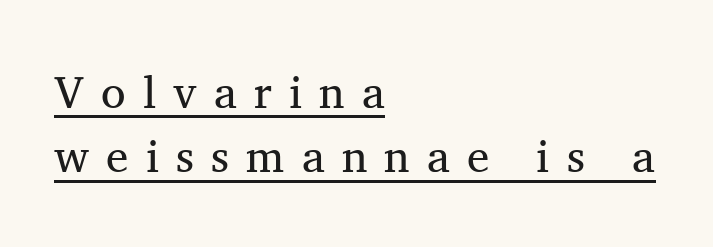
The image shows 45 px regular-weight serif type, upright; set left-aligned, normal line spacing (1.43x), unusually wide letter spacing (+0.38 em), underlined; medium stroke contrast and a medium x-height.
